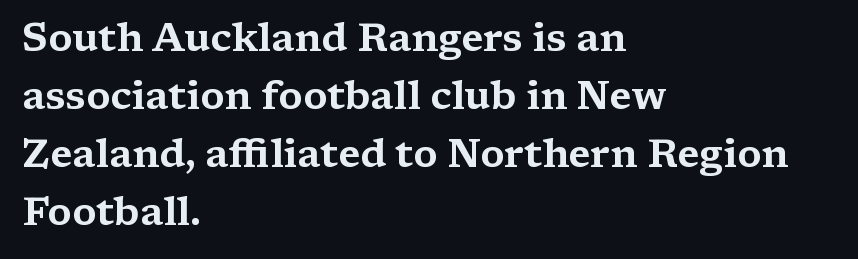
The image shows 39 px wide serif type, upright; set left-aligned, normal line spacing (1.49x), normal letter spacing, not underlined; medium stroke contrast and a medium x-height.
